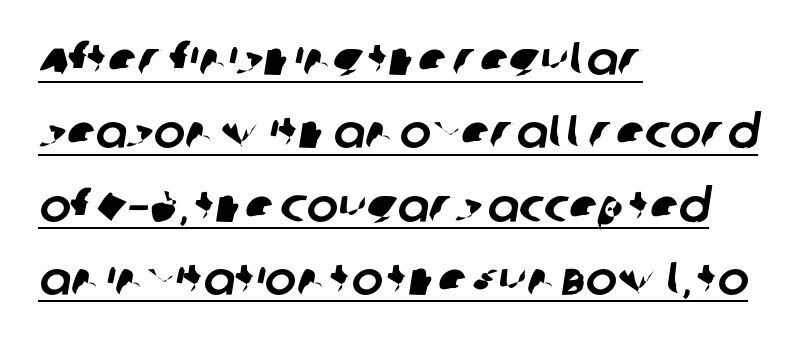
Q: Is the typeface a serif or a sans-serif typeface? A: Sans-serif.
Q: Is the text underlined? A: Yes.
Q: How is the paragraph aligned? A: Left-aligned.
Q: Is the spacing between letters normal or unusually wide? A: Normal.
Q: Is the spacing between lines tight, normal or loose? A: Normal.
Q: Width (condensed, normal, or wide)? A: Normal.
Q: Stroke contrast? A: Low.
Q: x-height? A: Large.
Q: Monospaced? A: No.
